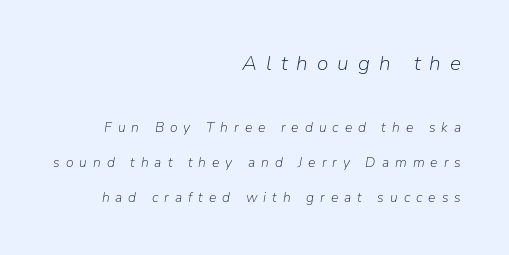
The image shows 21 px text type, italic (leaning right); set right-aligned, loose line spacing (2.49x), unusually wide letter spacing (+0.43 em), not underlined; the first (top) block is 1.5x larger.
